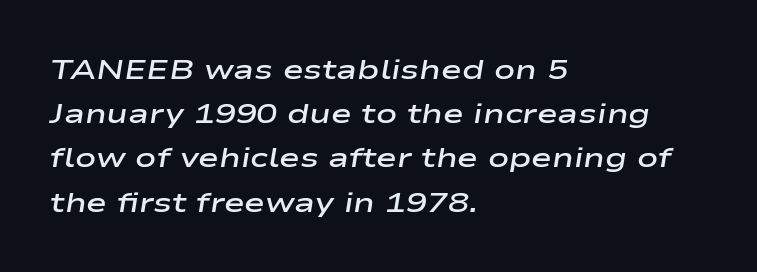
Q: Is the text bold? A: Semi-bold.
Q: Is the text italic (slanted)? A: Yes, it leans right by about 9 degrees.
Q: Is the text underlined? A: No.
Q: How is the paragraph aligned? A: Left-aligned.
Q: Is the spacing between letters normal or unusually wide? A: Normal.
Q: Is the spacing between lines tight, normal or loose? A: Normal.
Q: Width (condensed, normal, or wide)? A: Wide.
Q: Stroke contrast? A: Low.
Q: x-height? A: Medium.
Q: Monospaced? A: No.
